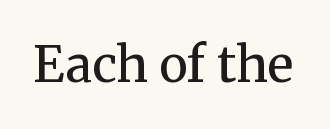
Q: Is the text bold? A: No.
Q: Is the text italic (slanted)? A: No, it is upright.
Q: Is the typeface a serif or a sans-serif typeface? A: Serif.
Q: Is the text underlined? A: No.
Q: Is the spacing between letters normal or unusually wide? A: Normal.
Q: Width (condensed, normal, or wide)? A: Normal.
Q: Stroke contrast? A: Medium.
Q: x-height? A: Medium.
Q: Monospaced? A: No.
